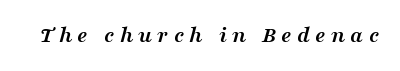
{"italic": "yes", "lean": "right", "slant_degrees": 16, "bold": "yes", "underline": "no", "letter_spacing": "wide", "letter_spacing_em": 0.23, "glyph_px": 23}
